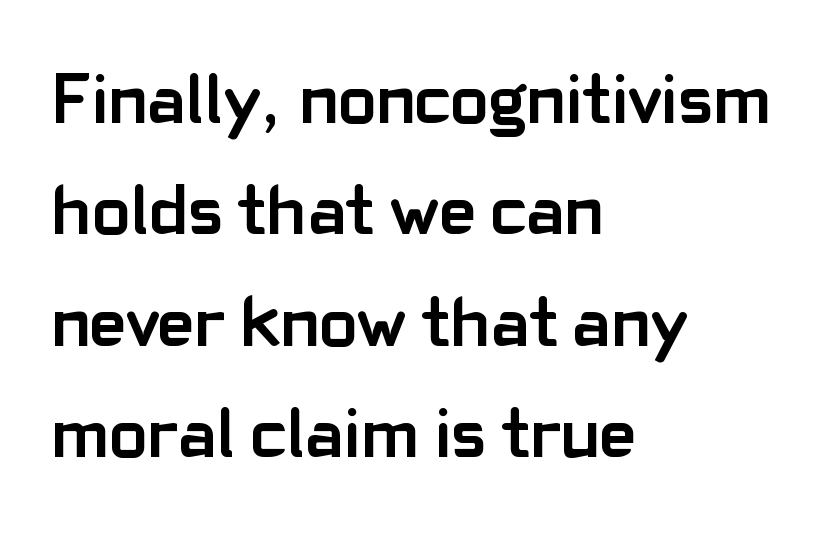
A clean baseline with only descenders dipping below it. Character widths vary here, with narrow letters taking less room than wide ones. Check where the strokes stop: nothing finishes them off — pure sans. The passage is arranged the way most books set body copy — flush left.
